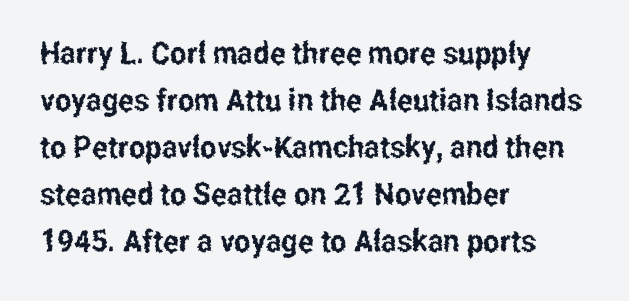
The rendering uses a moderate line-height, typical for paragraphs. Does the copy run flush right? No — it runs flush left. Does the lettering tilt? It doesn't — this is upright. Quick note: underline off.
